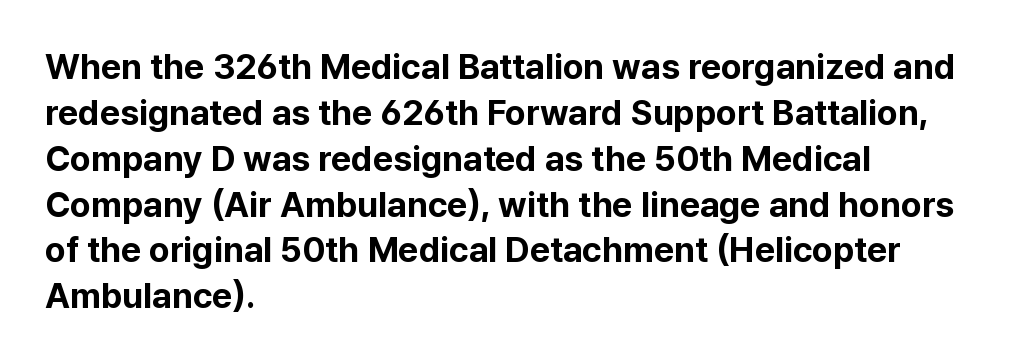
Q: Is the text bold? A: Yes.
Q: Is the text italic (slanted)? A: No, it is upright.
Q: Is the typeface a serif or a sans-serif typeface? A: Sans-serif.
Q: Is the text underlined? A: No.
Q: How is the paragraph aligned? A: Left-aligned.
Q: Is the spacing between letters normal or unusually wide? A: Normal.
Q: Is the spacing between lines tight, normal or loose? A: Normal.
Q: Width (condensed, normal, or wide)? A: Normal.
Q: Stroke contrast? A: Low.
Q: x-height? A: Medium.
Q: Monospaced? A: No.
